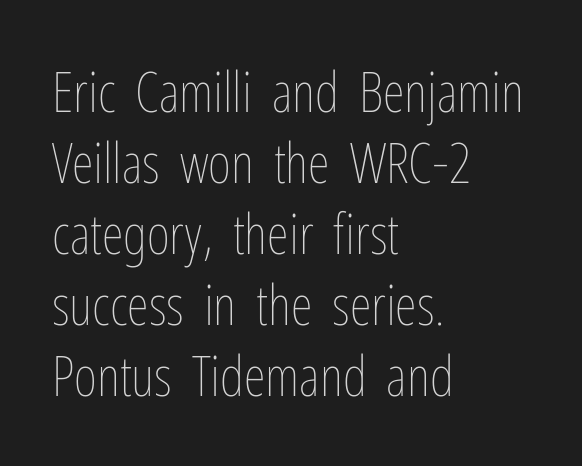
Q: Is the text bold? A: No.
Q: Is the text italic (slanted)? A: No, it is upright.
Q: Is the text underlined? A: No.
Q: How is the paragraph aligned? A: Left-aligned.
Q: Is the spacing between letters normal or unusually wide? A: Normal.
Q: Is the spacing between lines tight, normal or loose? A: Normal.
Q: Width (condensed, normal, or wide)? A: Condensed.
Q: Stroke contrast? A: Low.
Q: x-height? A: Medium.
Q: Monospaced? A: No.
